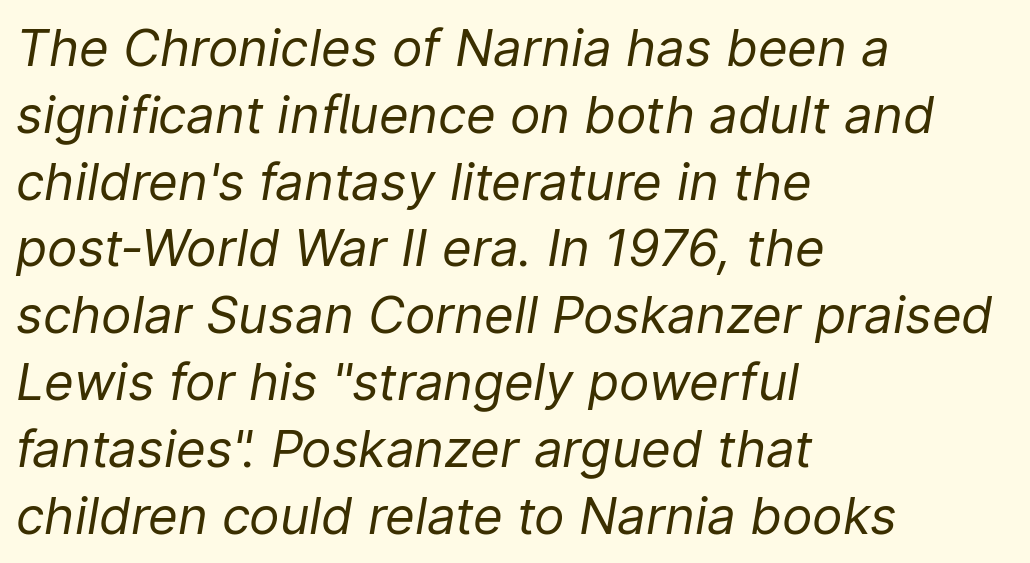
The image shows 51 px regular-weight type, italic (leaning right); set left-aligned, normal line spacing (1.31x), normal letter spacing, not underlined; low stroke contrast and a medium x-height.
